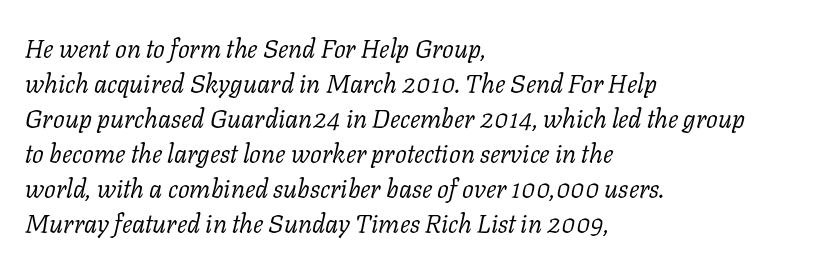
The image shows 26 px text type, italic (leaning right); set left-aligned, normal line spacing (1.35x), normal letter spacing, not underlined.
